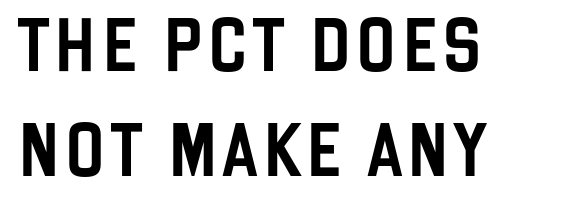
Q: Is the text italic (slanted)? A: No, it is upright.
Q: Is the typeface a serif or a sans-serif typeface? A: Sans-serif.
Q: Is the text underlined? A: No.
Q: How is the paragraph aligned? A: Left-aligned.
Q: Is the spacing between lines tight, normal or loose? A: Loose.
Q: Width (condensed, normal, or wide)? A: Condensed.
Q: Stroke contrast? A: Low.
Q: x-height? A: Large.
Q: Monospaced? A: No.
